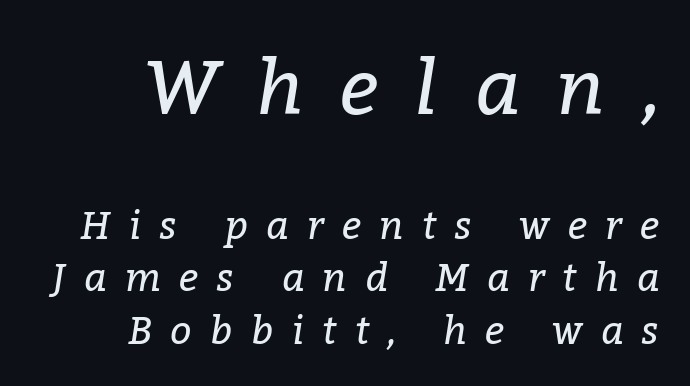
Q: Is the text bold? A: No.
Q: Is the text italic (slanted)? A: Yes, it leans right by about 9 degrees.
Q: Is the typeface a serif or a sans-serif typeface? A: Serif.
Q: Is the text underlined? A: No.
Q: How is the paragraph aligned? A: Right-aligned.
Q: Is the spacing between letters normal or unusually wide? A: Unusually wide.
Q: Is the spacing between lines tight, normal or loose? A: Normal.
Q: Which block of text is set in a larger size, the first (top) or the second (bottom)? A: The first (top) one.
Q: Width (condensed, normal, or wide)? A: Normal.
Q: Stroke contrast? A: Low.
Q: x-height? A: Medium.
Q: Monospaced? A: No.
